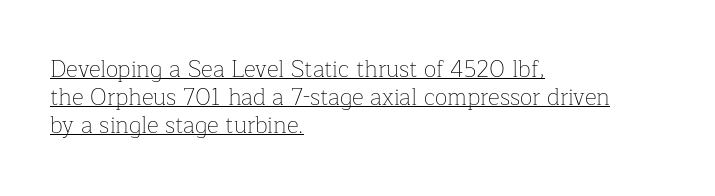
{"italic": "no", "bold": "no", "underline": "yes", "align": "left", "line_spacing_ratio": 1.22, "letter_spacing": "normal", "letter_spacing_em": 0.0, "glyph_px": 23}
